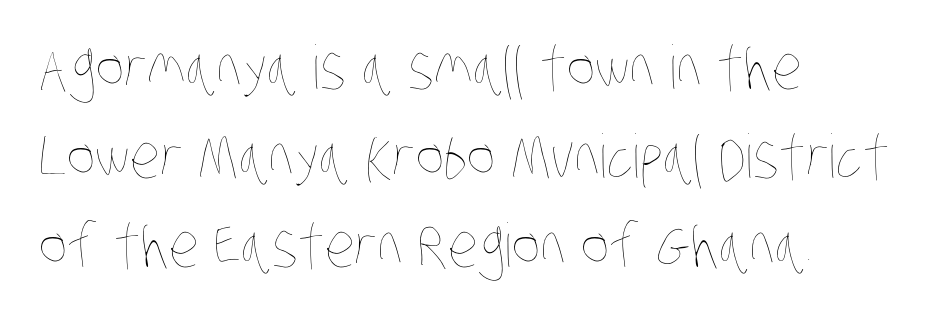
Weight class: somewhere from thin through regular. The baseline area is clear. The rendering uses natural spacing where letterforms have individual widths. The type is set solid horizontally, with unmodified tracking. The space between consecutive lines is moderate.
